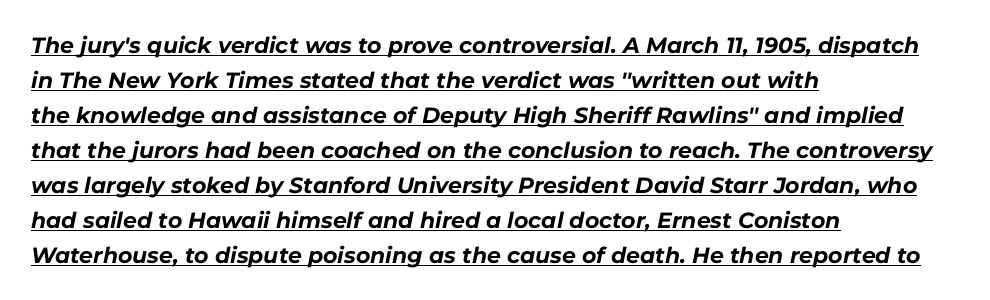
Q: Is the text bold? A: Yes.
Q: Is the text italic (slanted)? A: Yes, it leans right by about 11 degrees.
Q: Is the text underlined? A: Yes.
Q: How is the paragraph aligned? A: Left-aligned.
Q: Is the spacing between letters normal or unusually wide? A: Normal.
Q: Is the spacing between lines tight, normal or loose? A: Normal.
